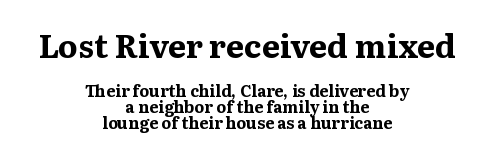
Underline: absent. The rendering shrinks the type as you move from the upper chunk to the lower. Ordinary non-slanted type is in use. The letters carry serifs — small finishing strokes at the ends of their stems. Think of a printed novel: that variable character pitch is what you see here. The leading is snug, giving the passage a crowded texture.
